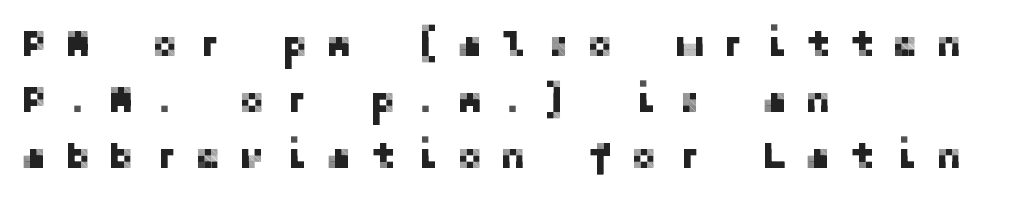
{"serif": "no", "italic": "no", "width": "normal", "stroke_contrast": "low", "x_height": "medium", "underline": "no", "align": "left", "line_spacing": "normal", "line_spacing_ratio": 1.47, "letter_spacing": "wide", "letter_spacing_em": 0.48, "glyph_px": 38}
